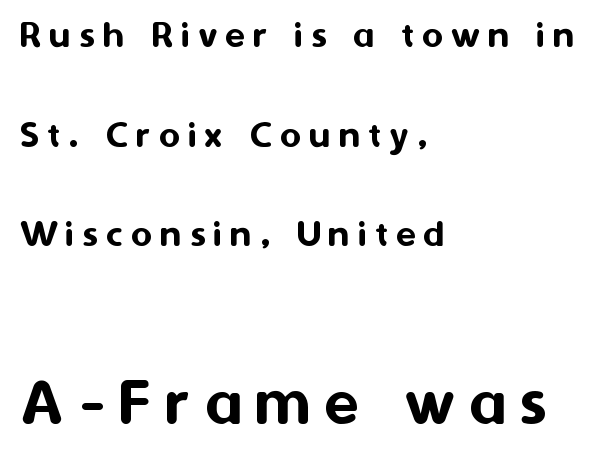
{"serif": "no", "italic": "no", "width": "normal", "stroke_contrast": "medium", "x_height": "medium", "monospaced": "no", "underline": "no", "align": "left", "line_spacing": "loose", "line_spacing_ratio": 2.43, "letter_spacing": "wide", "letter_spacing_em": 0.2, "larger_block": "second", "size_ratio": 1.73, "glyph_px": 71}
